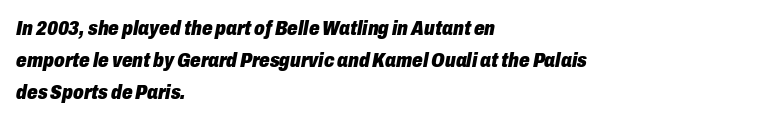
{"italic": "yes", "lean": "right", "slant_degrees": 10, "bold": "yes", "underline": "no", "align": "left", "line_spacing": "normal", "line_spacing_ratio": 1.53, "letter_spacing": "normal", "letter_spacing_em": 0.0, "glyph_px": 21}
